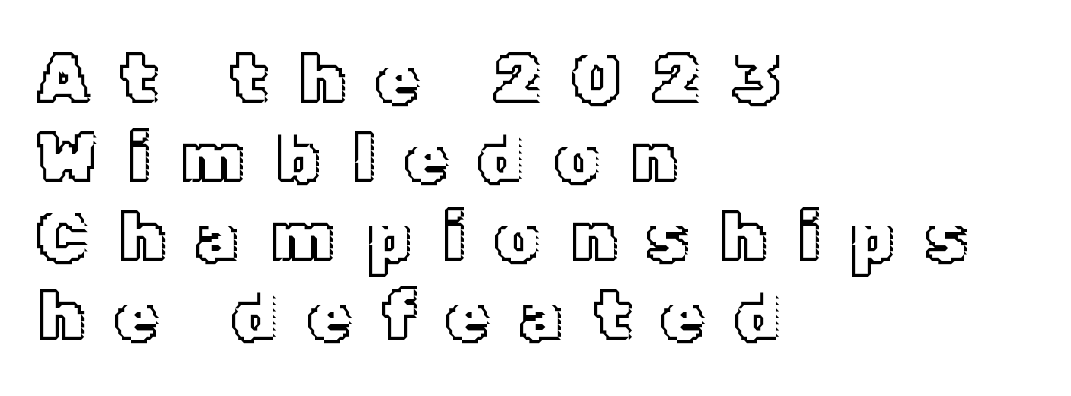
Q: Is the text italic (slanted)? A: No, it is upright.
Q: Is the text underlined? A: No.
Q: How is the paragraph aligned? A: Left-aligned.
Q: Is the spacing between letters normal or unusually wide? A: Unusually wide.
Q: Is the spacing between lines tight, normal or loose? A: Tight.
Q: Width (condensed, normal, or wide)? A: Normal.
Q: x-height? A: Medium.
Q: Monospaced? A: No.
